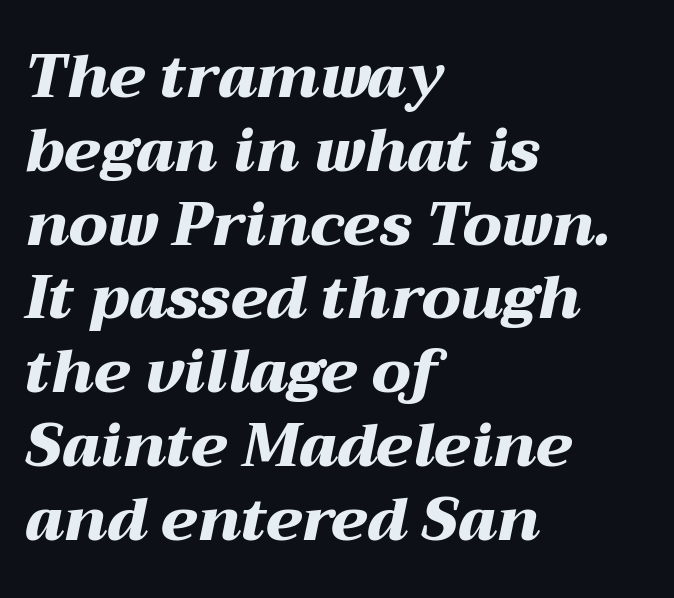
Q: Is the text bold? A: Yes.
Q: Is the text italic (slanted)? A: Yes, it leans right by about 12 degrees.
Q: Is the text underlined? A: No.
Q: How is the paragraph aligned? A: Left-aligned.
Q: Is the spacing between letters normal or unusually wide? A: Normal.
Q: Width (condensed, normal, or wide)? A: Wide.
Q: Stroke contrast? A: Medium.
Q: x-height? A: Medium.
Q: Monospaced? A: No.
